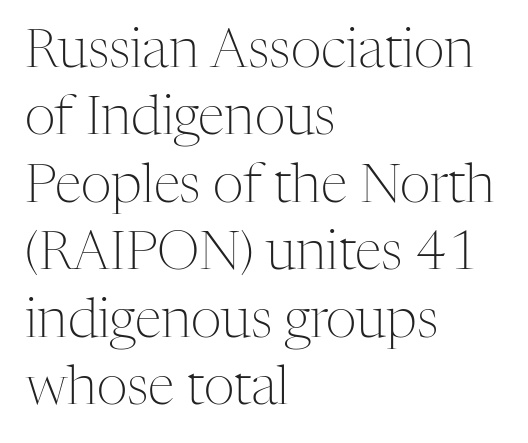
Lines of text with bare space underneath. Reading down the column, the eye jumps a familiar distance to each next line. Vertical stems look standard width or narrower in stroke. The typography opts for an upright posture over an oblique one.
